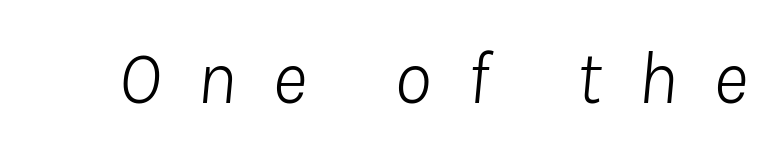
Q: Is the text bold? A: No.
Q: Is the text italic (slanted)? A: Yes, it leans right by about 8 degrees.
Q: Is the text underlined? A: No.
Q: Is the spacing between letters normal or unusually wide? A: Unusually wide.
Q: Width (condensed, normal, or wide)? A: Normal.
Q: Stroke contrast? A: Low.
Q: x-height? A: Medium.
Q: Monospaced? A: No.
